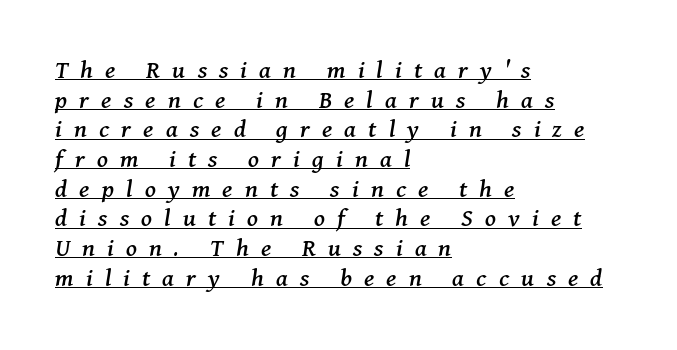
Q: Is the text italic (slanted)? A: Yes, it leans right by about 11 degrees.
Q: Is the text underlined? A: Yes.
Q: How is the paragraph aligned? A: Left-aligned.
Q: Is the spacing between letters normal or unusually wide? A: Unusually wide.
Q: Is the spacing between lines tight, normal or loose? A: Tight.
